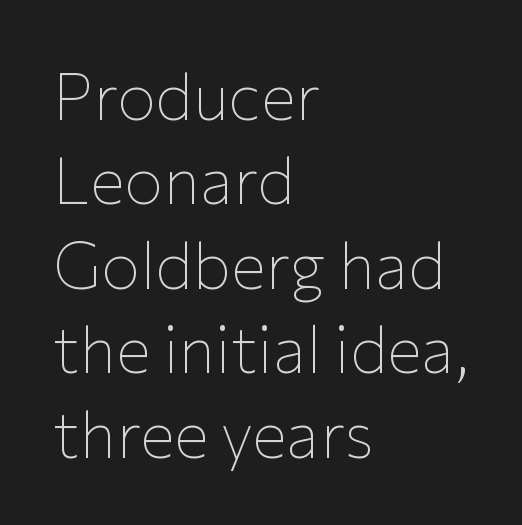
{"serif": "no", "italic": "no", "bold": "no", "weight": "thin", "width": "normal", "stroke_contrast": "low", "x_height": "medium", "monospaced": "no", "underline": "no", "align": "left", "line_spacing": "normal", "line_spacing_ratio": 1.3, "letter_spacing": "normal", "letter_spacing_em": 0.0, "glyph_px": 65}
